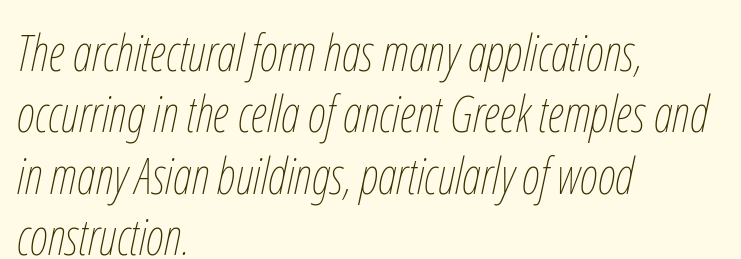
Q: Is the text bold? A: No.
Q: Is the text italic (slanted)? A: Yes, it leans right by about 12 degrees.
Q: Is the text underlined? A: No.
Q: How is the paragraph aligned? A: Left-aligned.
Q: Is the spacing between letters normal or unusually wide? A: Normal.
Q: Width (condensed, normal, or wide)? A: Condensed.
Q: Stroke contrast? A: Low.
Q: x-height? A: Medium.
Q: Monospaced? A: No.
